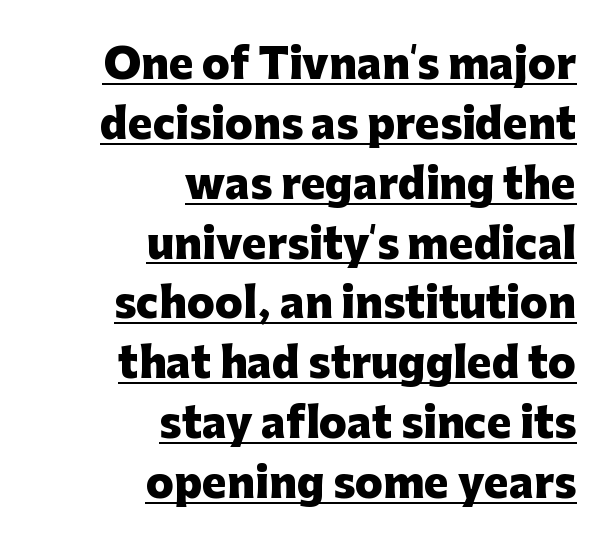
The image shows 41 px heavy sans-serif type, upright; set right-aligned, normal line spacing (1.46x), normal letter spacing, underlined; low stroke contrast and a medium x-height.
